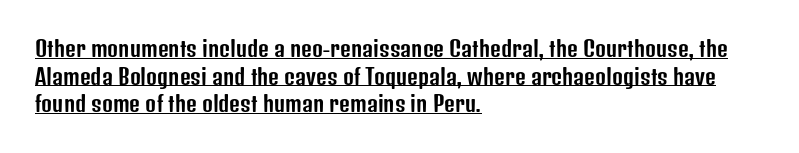
Descenders here cross a horizontal rule under the line. Is there any slant? The stems are plumb. The space between consecutive lines is moderate. Alignment: flush left. A typesetter would call this zero additional tracking.
